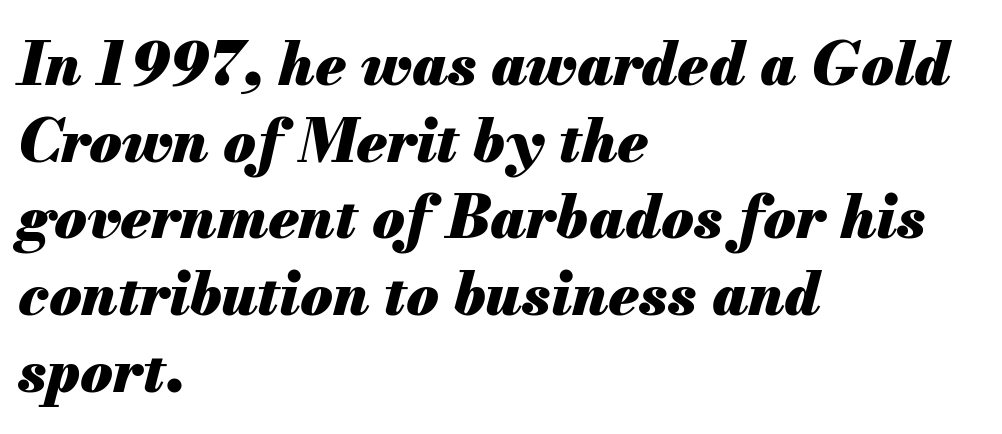
The setting favours the left margin, as ordinary paragraphs usually do. Descenders hang freely into open space. This sample has the flowing, uneven cadence of proportional lettering. The strokes are fattened all the way to bold. The face used here is rendered with its standard letterfit.
